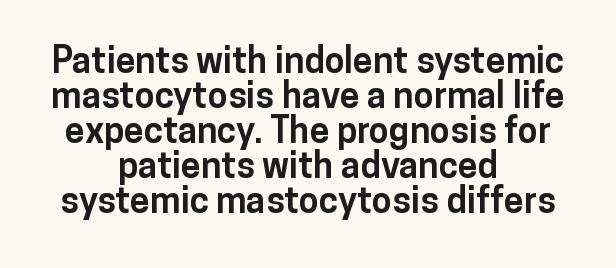
Q: Is the text bold? A: Yes.
Q: Is the text italic (slanted)? A: No, it is upright.
Q: Is the typeface a serif or a sans-serif typeface? A: Sans-serif.
Q: Is the text underlined? A: No.
Q: How is the paragraph aligned? A: Centered.
Q: Is the spacing between letters normal or unusually wide? A: Normal.
Q: Is the spacing between lines tight, normal or loose? A: Tight.
Q: Width (condensed, normal, or wide)? A: Normal.
Q: Stroke contrast? A: Low.
Q: x-height? A: Medium.
Q: Monospaced? A: No.
